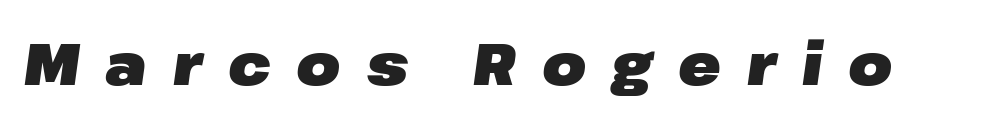
The image shows 57 px heavy, wide type, italic (leaning right); set unusually wide letter spacing (+0.45 em), not underlined; low stroke contrast and a medium x-height.
